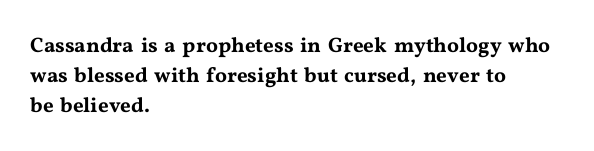
Q: Is the text italic (slanted)? A: No, it is upright.
Q: Is the text underlined? A: No.
Q: How is the paragraph aligned? A: Left-aligned.
Q: Is the spacing between letters normal or unusually wide? A: Normal.
Q: Is the spacing between lines tight, normal or loose? A: Normal.
